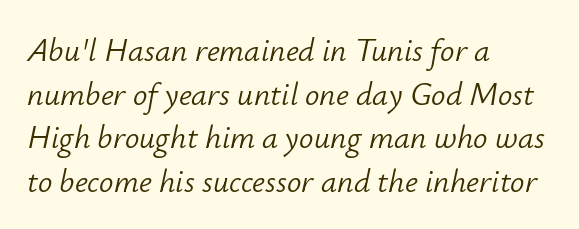
{"italic": "yes", "lean": "right", "slant_degrees": 12, "bold": "no", "weight": "light", "width": "normal", "stroke_contrast": "low", "x_height": "small", "monospaced": "no", "underline": "no", "align": "left", "line_spacing": "normal", "line_spacing_ratio": 1.36, "letter_spacing": "normal", "letter_spacing_em": 0.0, "glyph_px": 32}
